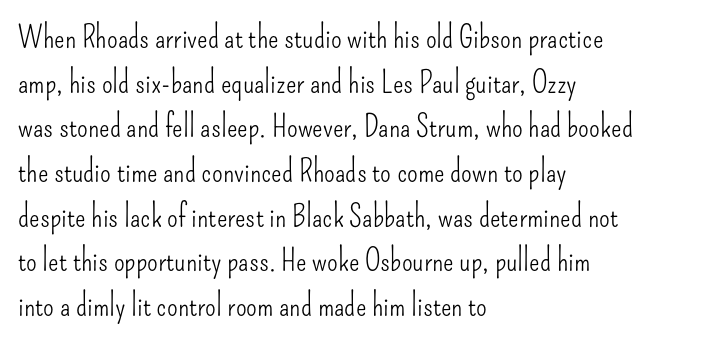
{"serif": "no", "italic": "no", "bold": "no", "weight": "light", "width": "condensed", "stroke_contrast": "low", "x_height": "small", "monospaced": "no", "underline": "no", "align": "left", "line_spacing": "normal", "line_spacing_ratio": 1.44, "letter_spacing": "normal", "letter_spacing_em": 0.0, "glyph_px": 31}
